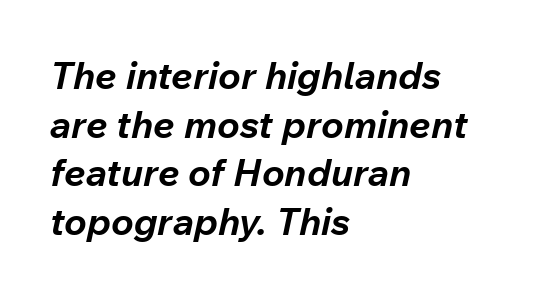
{"italic": "yes", "lean": "right", "slant_degrees": 12, "bold": "yes", "weight": "bold", "width": "normal", "stroke_contrast": "low", "x_height": "medium", "monospaced": "no", "underline": "no", "align": "left", "line_spacing": "normal", "line_spacing_ratio": 1.28, "letter_spacing": "normal", "letter_spacing_em": 0.0, "glyph_px": 38}
